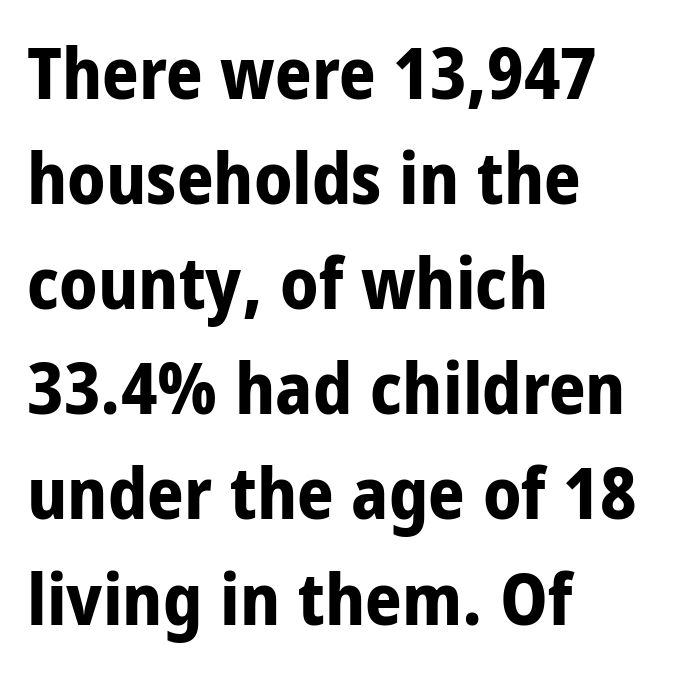
The image shows 72 px bold, condensed sans-serif type, upright; set left-aligned, normal line spacing (1.46x), normal letter spacing, not underlined; low stroke contrast and a large x-height.
